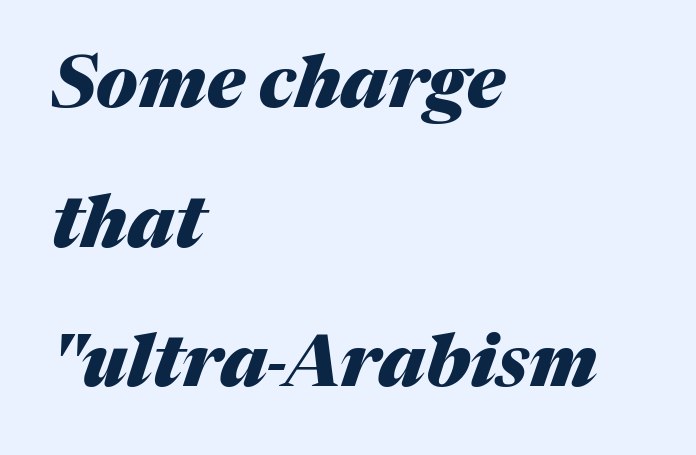
You could not count columns in this text — the font is proportionally spaced. The string is rendered with underlining switched off. In CSS terms this would be text-align: left. What's the leading like? Stretched, with rows far apart. Inter-character spacing is left at the font's built-in metrics. The face used here has the dense, thick strokes of a bold.
